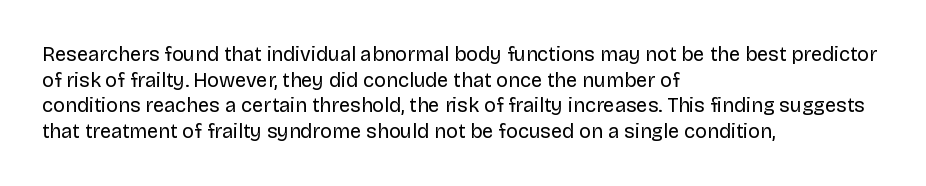
Q: Is the text bold? A: No.
Q: Is the text italic (slanted)? A: No, it is upright.
Q: Is the text underlined? A: No.
Q: How is the paragraph aligned? A: Left-aligned.
Q: Is the spacing between letters normal or unusually wide? A: Normal.
Q: Is the spacing between lines tight, normal or loose? A: Normal.
